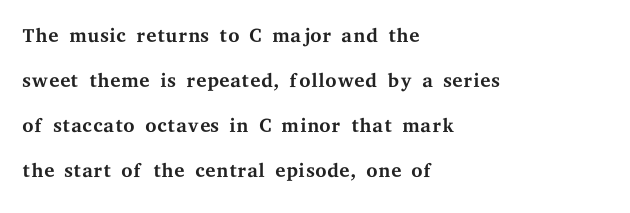
Q: Is the text bold? A: No.
Q: Is the text italic (slanted)? A: No, it is upright.
Q: Is the typeface a serif or a sans-serif typeface? A: Serif.
Q: Is the text underlined? A: No.
Q: How is the paragraph aligned? A: Left-aligned.
Q: Is the spacing between letters normal or unusually wide? A: Normal.
Q: Is the spacing between lines tight, normal or loose? A: Normal.
Q: Width (condensed, normal, or wide)? A: Wide.
Q: Stroke contrast? A: Medium.
Q: x-height? A: Medium.
Q: Monospaced? A: No.
